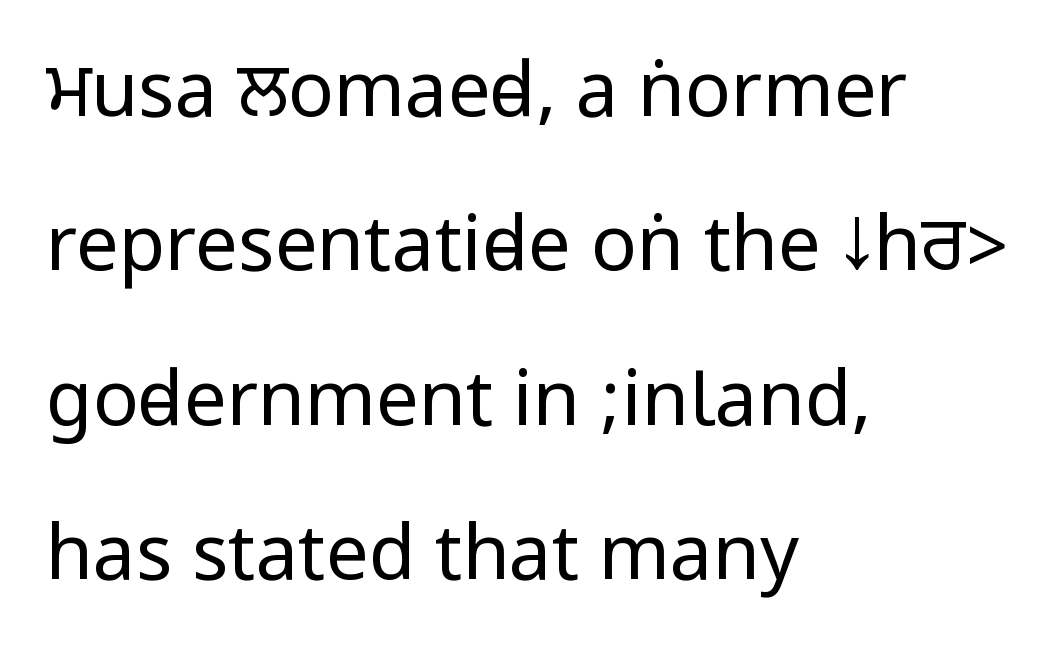
A light-to-regular cut is what we see here. The font family rendered here belongs to the sans-serif group. The letters sit at their default tracking, neither squeezed nor spread. Leading: increased. Caption: multi-line text, flush left, ragged right.
